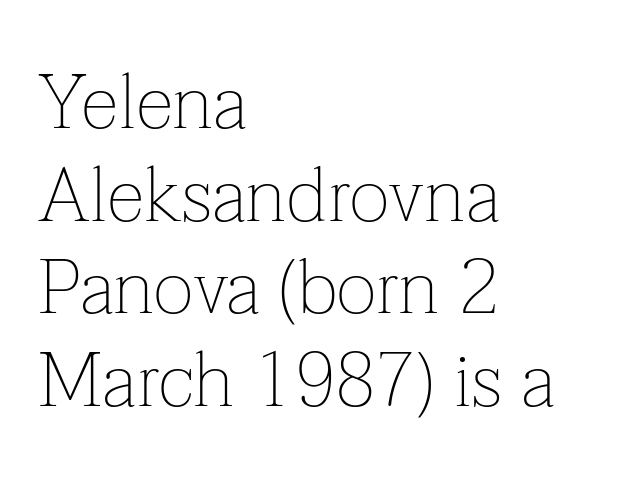
Q: Is the text bold? A: No.
Q: Is the text italic (slanted)? A: No, it is upright.
Q: Is the typeface a serif or a sans-serif typeface? A: Serif.
Q: Is the text underlined? A: No.
Q: How is the paragraph aligned? A: Left-aligned.
Q: Is the spacing between letters normal or unusually wide? A: Normal.
Q: Width (condensed, normal, or wide)? A: Normal.
Q: Stroke contrast? A: Low.
Q: x-height? A: Medium.
Q: Monospaced? A: No.
